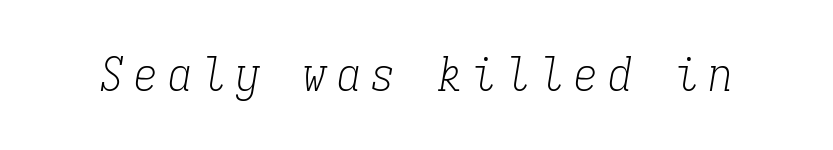
Q: Is the text bold? A: No.
Q: Is the text italic (slanted)? A: Yes, it leans right by about 9 degrees.
Q: Is the typeface a serif or a sans-serif typeface? A: Serif.
Q: Is the text underlined? A: No.
Q: Is the spacing between letters normal or unusually wide? A: Unusually wide.
Q: Width (condensed, normal, or wide)? A: Condensed.
Q: Stroke contrast? A: Low.
Q: x-height? A: Medium.
Q: Monospaced? A: Yes.
